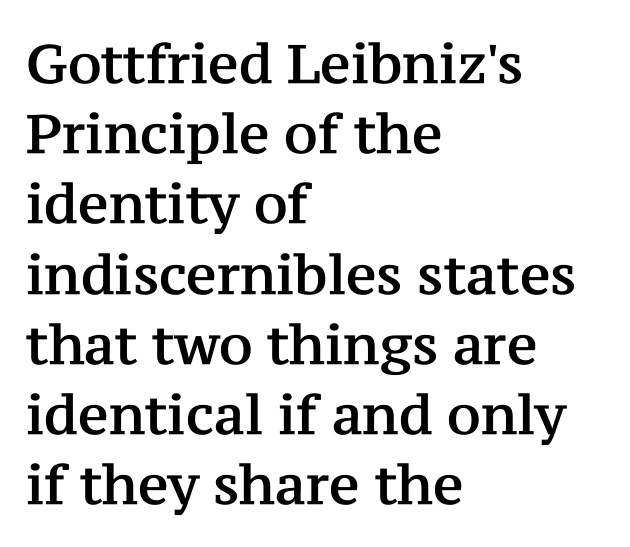
The image shows 54 px serif type, upright; set left-aligned, normal line spacing (1.3x), normal letter spacing, not underlined; medium stroke contrast and a medium x-height.
